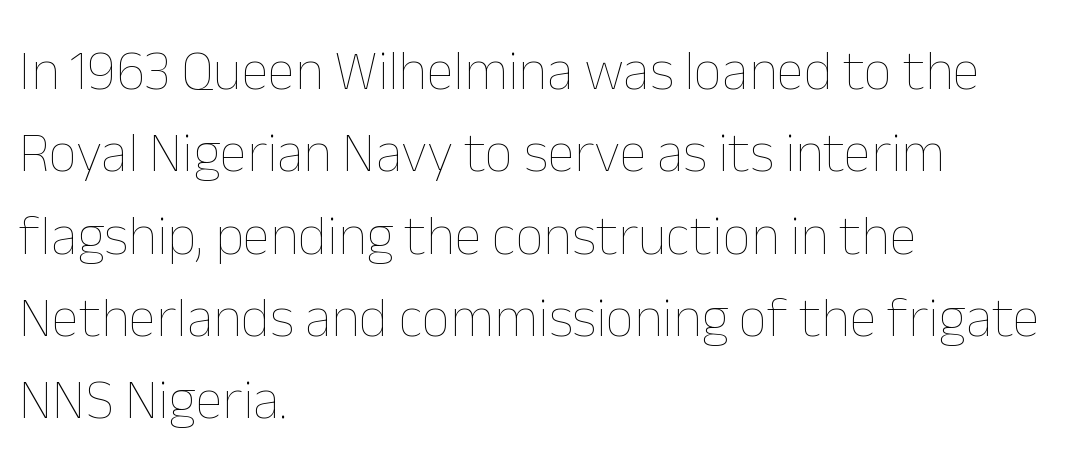
The image shows 56 px thin type, upright; set left-aligned, normal line spacing (1.47x), normal letter spacing, not underlined; low stroke contrast and a medium x-height.
